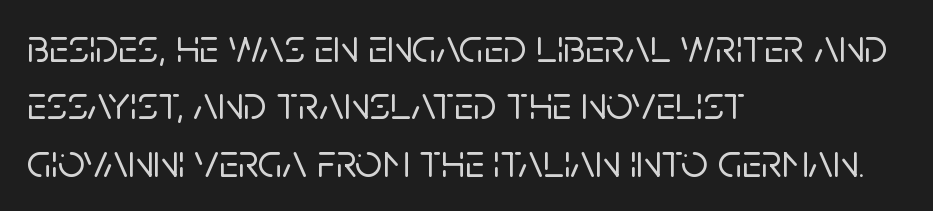
The image shows 47 px sans-serif type, upright; set left-aligned, line spacing 1.22x, normal letter spacing, not underlined; low stroke contrast and a large x-height.
